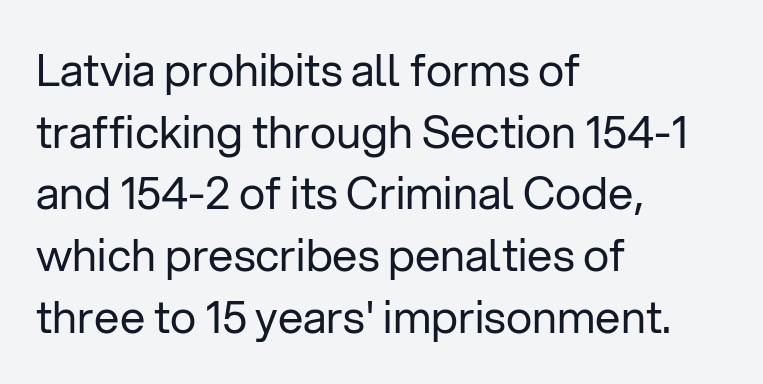
The letters carry no serifs — their stems end cleanly without finishing strokes. Here the designer chose a conventional face with non-uniform glyph widths. This sample is left-justified, so line endings fall wherever the words run out. Short note: letters normally spaced. Leading: standard. This is roman type, the default non-slanted kind.
